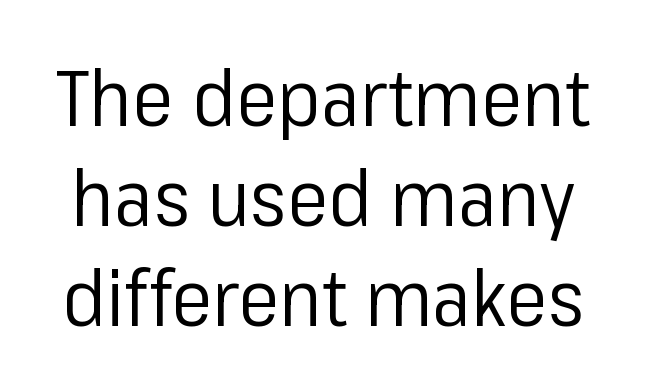
The image shows 78 px regular-weight sans-serif type, upright; set normal line spacing (1.28x), normal letter spacing, not underlined; low stroke contrast and a medium x-height.
